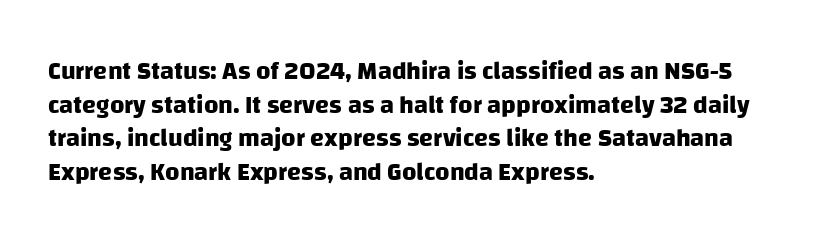
Q: Is the text bold? A: Yes.
Q: Is the text underlined? A: No.
Q: How is the paragraph aligned? A: Left-aligned.
Q: Is the spacing between letters normal or unusually wide? A: Normal.
Q: Is the spacing between lines tight, normal or loose? A: Normal.
